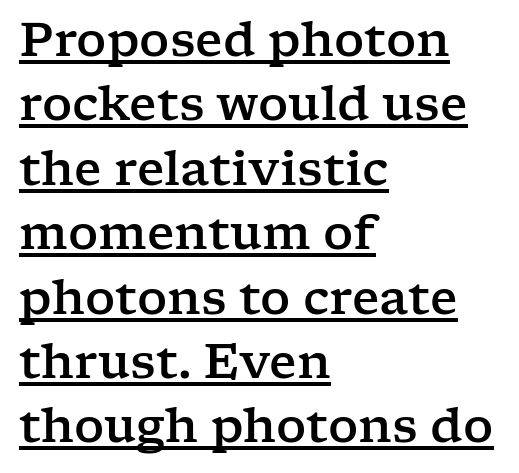
The image shows 47 px wide serif type, upright; set left-aligned, normal line spacing (1.37x), normal letter spacing, underlined; low stroke contrast and a medium x-height.
